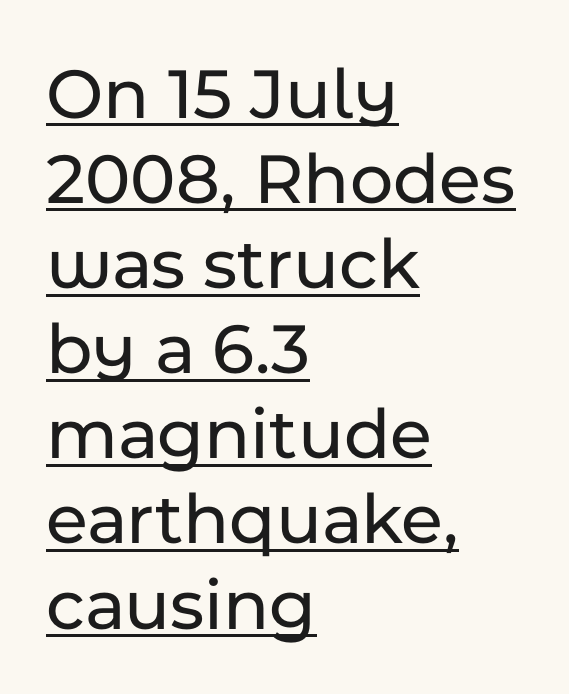
Q: Is the text italic (slanted)? A: No, it is upright.
Q: Is the typeface a serif or a sans-serif typeface? A: Sans-serif.
Q: Is the text underlined? A: Yes.
Q: How is the paragraph aligned? A: Left-aligned.
Q: Is the spacing between letters normal or unusually wide? A: Normal.
Q: Is the spacing between lines tight, normal or loose? A: Tight.
Q: Width (condensed, normal, or wide)? A: Normal.
Q: Stroke contrast? A: Low.
Q: x-height? A: Medium.
Q: Monospaced? A: No.
